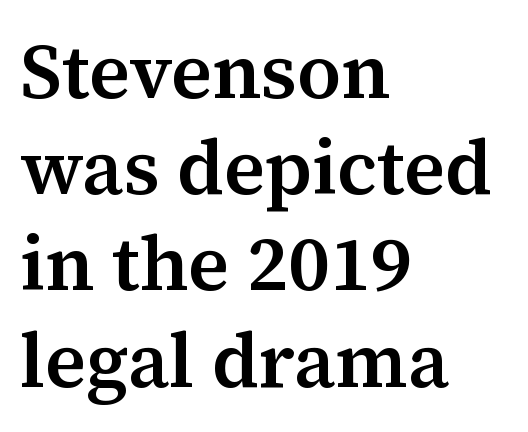
{"serif": "yes", "italic": "no", "bold": "semi", "weight": "semibold", "width": "normal", "stroke_contrast": "medium", "x_height": "medium", "monospaced": "no", "underline": "no", "align": "left", "line_spacing": "normal", "line_spacing_ratio": 1.25, "letter_spacing": "normal", "letter_spacing_em": 0.0, "glyph_px": 77}
